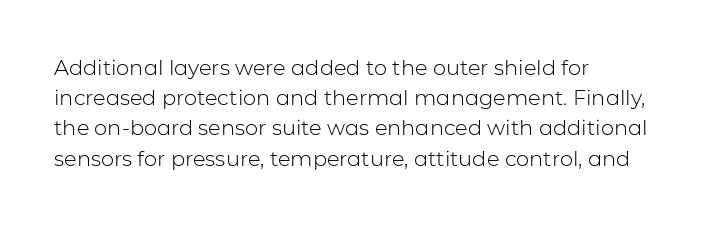
Q: Is the text bold? A: No.
Q: Is the text italic (slanted)? A: No, it is upright.
Q: Is the text underlined? A: No.
Q: How is the paragraph aligned? A: Left-aligned.
Q: Is the spacing between letters normal or unusually wide? A: Normal.
Q: Is the spacing between lines tight, normal or loose? A: Normal.
